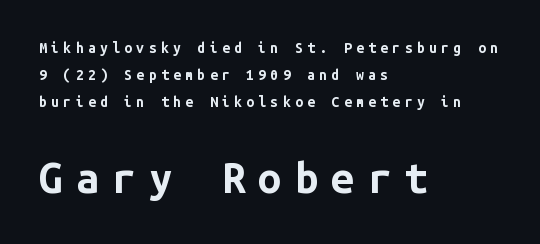
Anything drawn beneath the words? Only blank space. You get the small type first, then a jump to larger type. Plenty of ink on the page — the face is bold. In terms of leading, this rendering errs on the spacious side.
